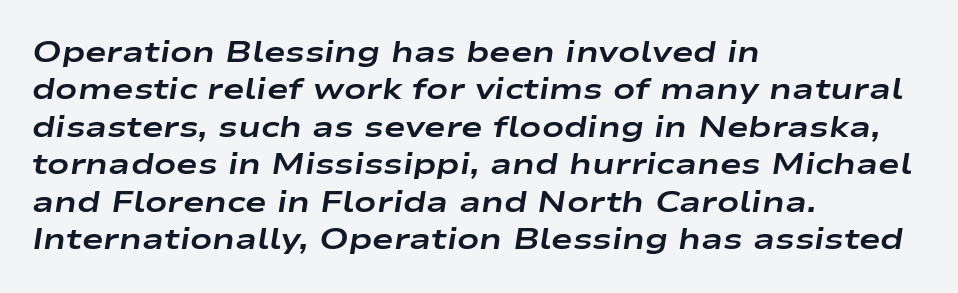
The image shows 29 px bold, wide type, italic (leaning right); set left-aligned, normal line spacing (1.29x), normal letter spacing, not underlined; low stroke contrast and a medium x-height.
